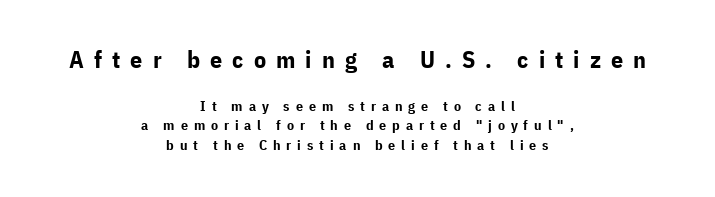
Q: Is the text bold? A: Yes.
Q: Is the text italic (slanted)? A: No, it is upright.
Q: Is the text underlined? A: No.
Q: How is the paragraph aligned? A: Centered.
Q: Is the spacing between letters normal or unusually wide? A: Unusually wide.
Q: Is the spacing between lines tight, normal or loose? A: Normal.
Q: Which block of text is set in a larger size, the first (top) or the second (bottom)? A: The first (top) one.
